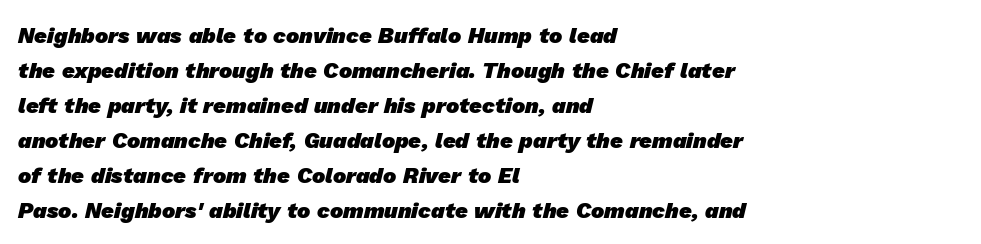
The image shows 22 px bold type; set left-aligned, normal line spacing (1.59x), normal letter spacing, not underlined.
